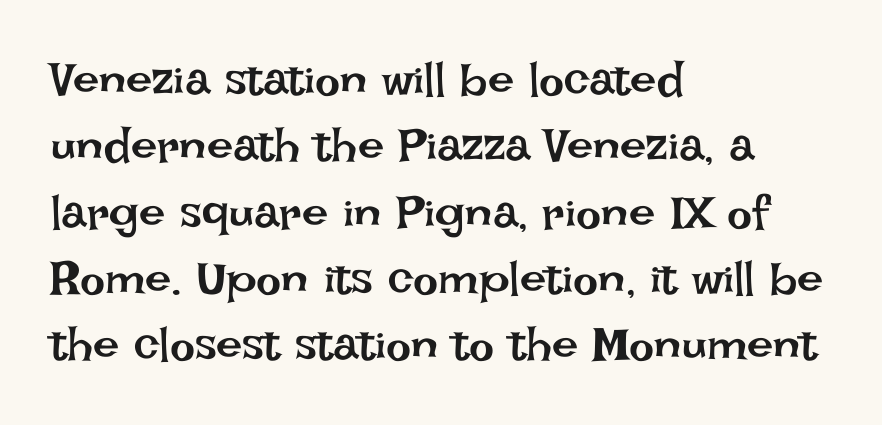
The image shows 47 px regular-weight type, upright; set left-aligned, normal line spacing (1.41x), normal letter spacing, not underlined; low stroke contrast and a large x-height.
